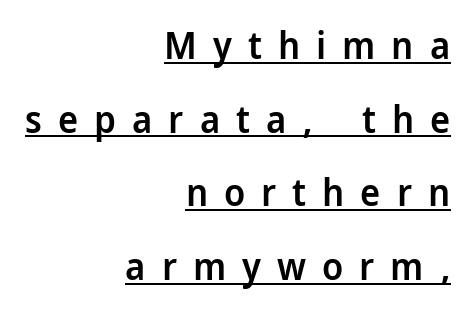
{"serif": "no", "italic": "no", "bold": "semi", "weight": "semibold", "width": "normal", "stroke_contrast": "low", "x_height": "medium", "monospaced": "no", "underline": "yes", "align": "right", "line_spacing": "loose", "line_spacing_ratio": 1.94, "letter_spacing": "wide", "letter_spacing_em": 0.42, "glyph_px": 38}
